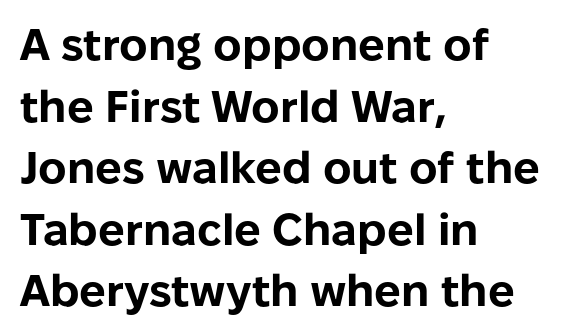
Q: Is the text bold? A: Yes.
Q: Is the text italic (slanted)? A: No, it is upright.
Q: Is the typeface a serif or a sans-serif typeface? A: Sans-serif.
Q: Is the text underlined? A: No.
Q: How is the paragraph aligned? A: Left-aligned.
Q: Is the spacing between letters normal or unusually wide? A: Normal.
Q: Is the spacing between lines tight, normal or loose? A: Normal.
Q: Width (condensed, normal, or wide)? A: Normal.
Q: Stroke contrast? A: Low.
Q: x-height? A: Medium.
Q: Monospaced? A: No.
